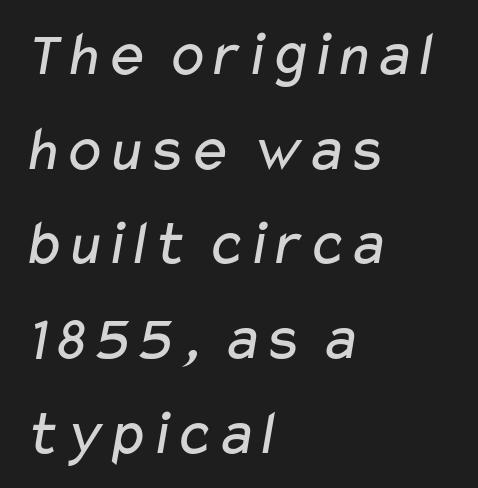
The image shows 64 px regular-weight, wide sans-serif type; set left-aligned, normal line spacing (1.48x), normal letter spacing, not underlined; low stroke contrast and a medium x-height.
